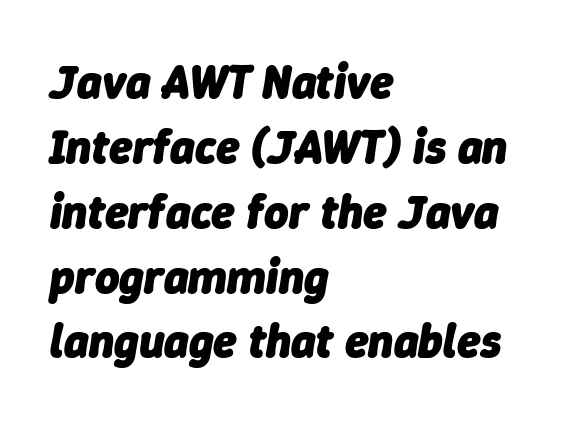
Compared with a centered layout, this one pins lines to the left instead. Notice how the stems are inclined rather than vertical — that's the hallmark of italics. A typesetter would call this proportional, since set widths differ per character. Check the space under the baseline: it is left empty. Tracking value appears to be zero — textbook default spacing. Weight check: bold — yes, fully.
